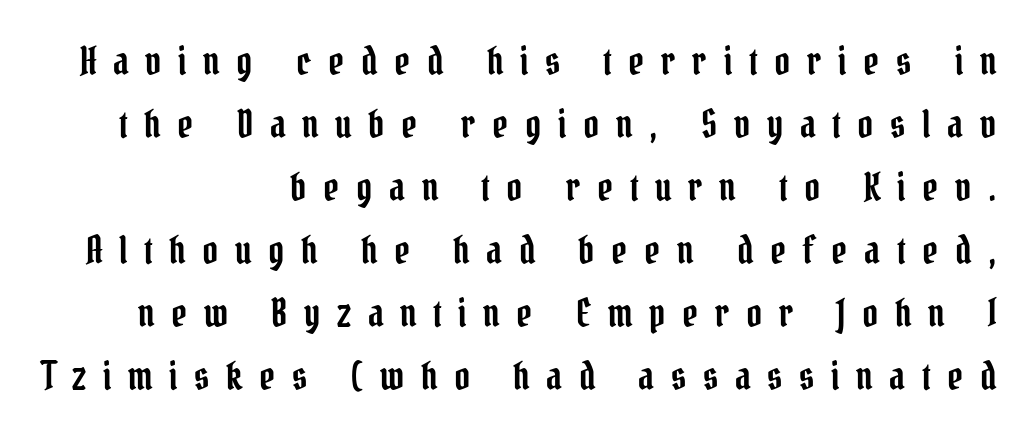
Q: Is the text italic (slanted)? A: No, it is upright.
Q: Is the typeface a serif or a sans-serif typeface? A: Serif.
Q: Is the text underlined? A: No.
Q: How is the paragraph aligned? A: Right-aligned.
Q: Is the spacing between letters normal or unusually wide? A: Unusually wide.
Q: Is the spacing between lines tight, normal or loose? A: Normal.
Q: Width (condensed, normal, or wide)? A: Condensed.
Q: Stroke contrast? A: Low.
Q: x-height? A: Medium.
Q: Monospaced? A: No.
